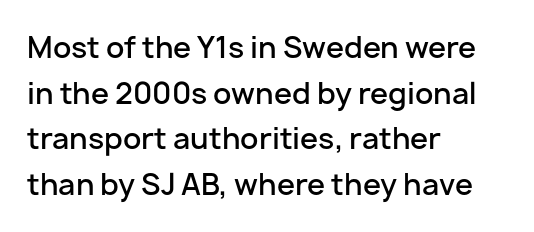
No word sits above an underline. Looks like regular typesetting: each glyph gets only the width it needs. Bold? Not quite — semibold, heavier than regular but stopping short. Style check: upright. The rag falls on the right side of this text block.
